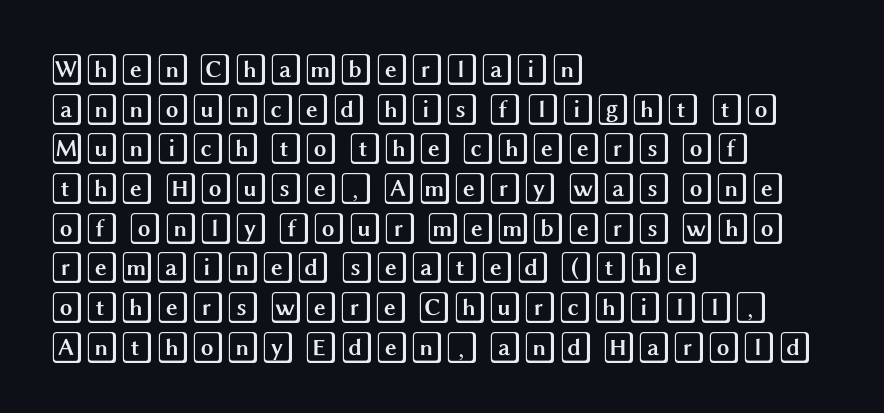
When letters stand straight like this, we call the style roman or upright. Letter spacing: default. Lines of text with bare space underneath. Layout note: lines flush left.
